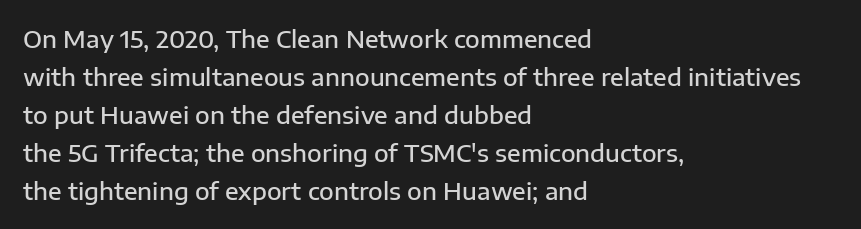
Type without underlining. The rendering keeps characters at their native spacing. It's the straight-up-and-down kind of type. Honestly, the row spacing looks completely unremarkable. One-word summary of the alignment: left. Semibold letterforms, between regular and bold.
